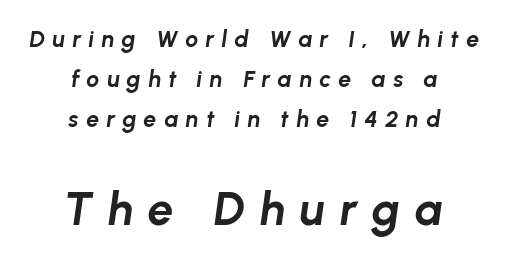
{"italic": "yes", "lean": "right", "slant_degrees": 8, "bold": "yes", "weight": "bold", "width": "normal", "stroke_contrast": "low", "x_height": "medium", "monospaced": "no", "underline": "no", "align": "center", "line_spacing_ratio": 1.73, "letter_spacing": "wide", "letter_spacing_em": 0.32, "larger_block": "second", "size_ratio": 2.0, "glyph_px": 46}
